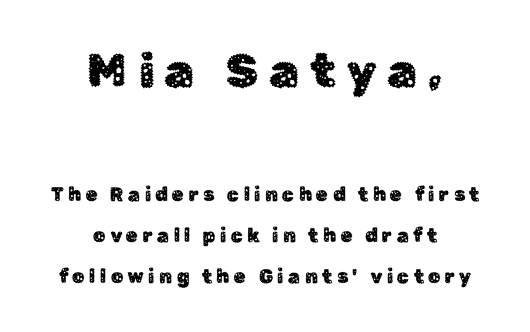
The image shows 47 px sans-serif type, upright; set centered, loose line spacing (2.17x), unusually wide letter spacing (+0.24 em), not underlined; the first (top) block is 2.47x larger; low stroke contrast and a medium x-height.
